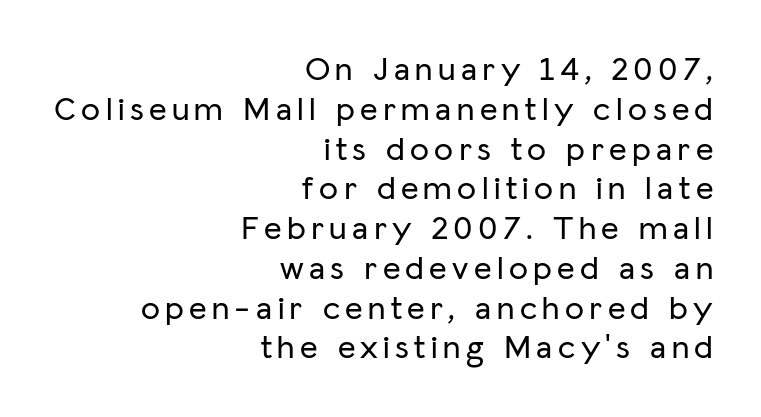
{"serif": "no", "italic": "no", "width": "normal", "stroke_contrast": "low", "x_height": "medium", "monospaced": "no", "underline": "no", "align": "right", "line_spacing_ratio": 1.17, "glyph_px": 34}
